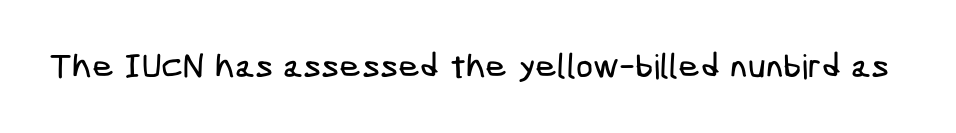
The image shows 34 px condensed sans-serif type; set normal letter spacing, not underlined; low stroke contrast and a medium x-height.
